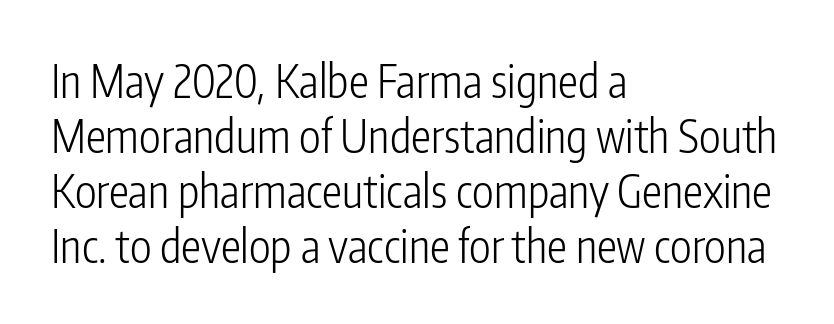
Q: Is the text bold? A: No.
Q: Is the text italic (slanted)? A: No, it is upright.
Q: Is the typeface a serif or a sans-serif typeface? A: Sans-serif.
Q: Is the text underlined? A: No.
Q: How is the paragraph aligned? A: Left-aligned.
Q: Is the spacing between letters normal or unusually wide? A: Normal.
Q: Width (condensed, normal, or wide)? A: Condensed.
Q: Stroke contrast? A: Low.
Q: x-height? A: Medium.
Q: Monospaced? A: No.
